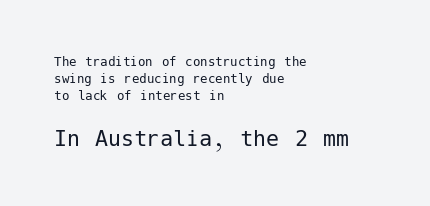
Q: Is the text bold? A: No.
Q: Is the text italic (slanted)? A: No, it is upright.
Q: Is the text underlined? A: No.
Q: How is the paragraph aligned? A: Left-aligned.
Q: Is the spacing between letters normal or unusually wide? A: Normal.
Q: Is the spacing between lines tight, normal or loose? A: Tight.
Q: Which block of text is set in a larger size, the first (top) or the second (bottom)? A: The second (bottom) one.
